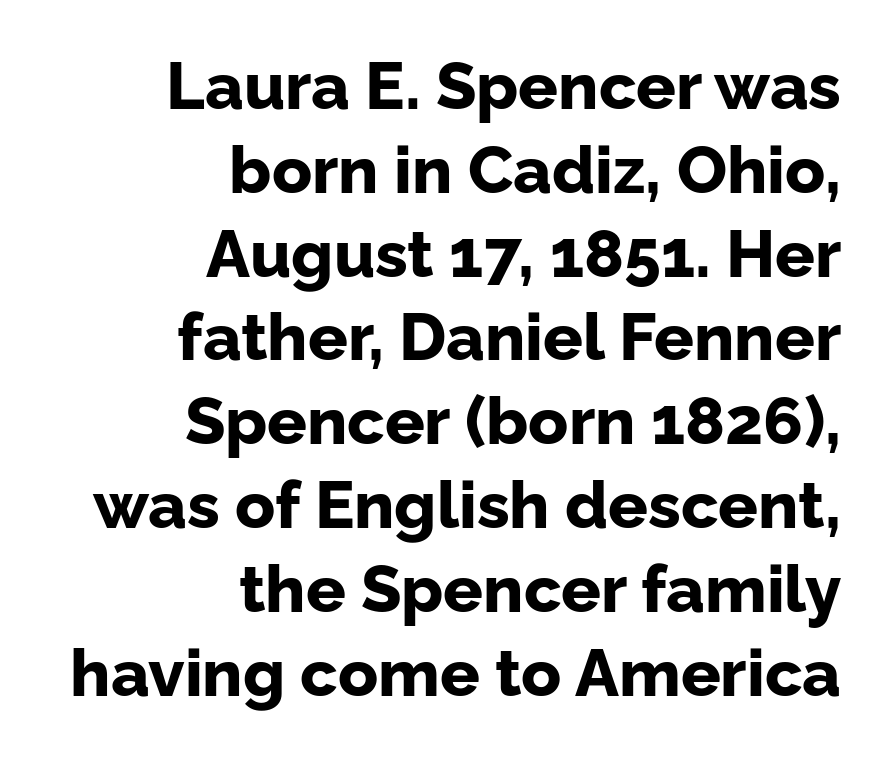
Q: Is the text bold? A: Yes.
Q: Is the text italic (slanted)? A: No, it is upright.
Q: Is the typeface a serif or a sans-serif typeface? A: Sans-serif.
Q: Is the text underlined? A: No.
Q: How is the paragraph aligned? A: Right-aligned.
Q: Is the spacing between letters normal or unusually wide? A: Normal.
Q: Is the spacing between lines tight, normal or loose? A: Normal.
Q: Width (condensed, normal, or wide)? A: Normal.
Q: Stroke contrast? A: Low.
Q: x-height? A: Medium.
Q: Monospaced? A: No.
